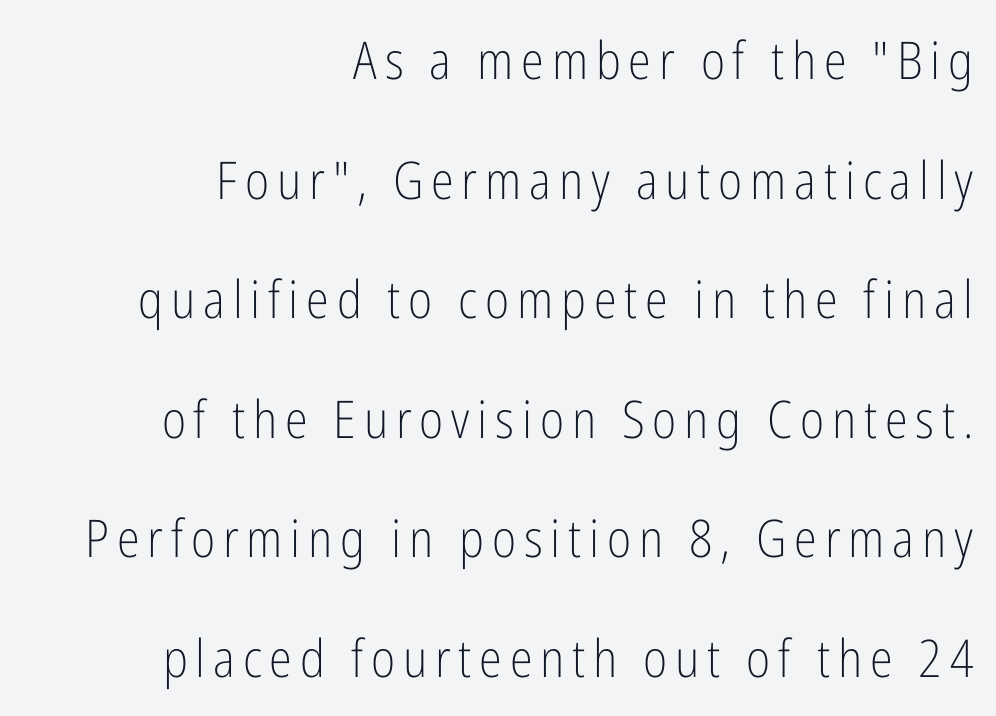
The image shows 52 px light, condensed sans-serif type, upright; set right-aligned, loose line spacing (2.3x), not underlined; low stroke contrast and a medium x-height.
